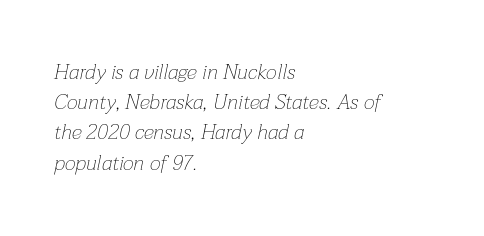
The whole block is typeset with a tilt. Each stroke keeps to a modest, everyday thickness or less. Characters follow at the spacing the type designer built in. This sample keeps an unexceptional amount of space between lines. Beneath every word, the page is bare.
